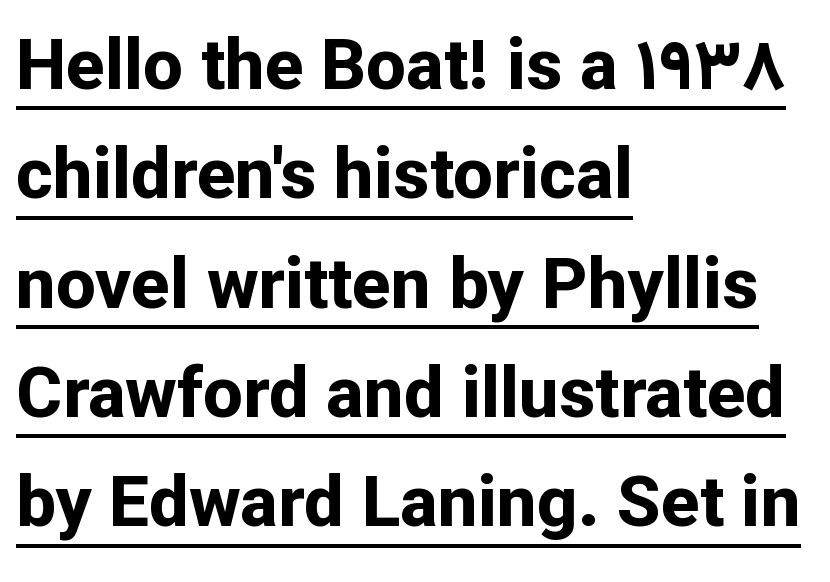
{"serif": "no", "italic": "no", "bold": "yes", "weight": "bold", "width": "normal", "stroke_contrast": "low", "x_height": "medium", "monospaced": "no", "underline": "yes", "align": "left", "line_spacing": "normal", "line_spacing_ratio": 1.54, "letter_spacing": "normal", "letter_spacing_em": 0.0, "glyph_px": 71}
